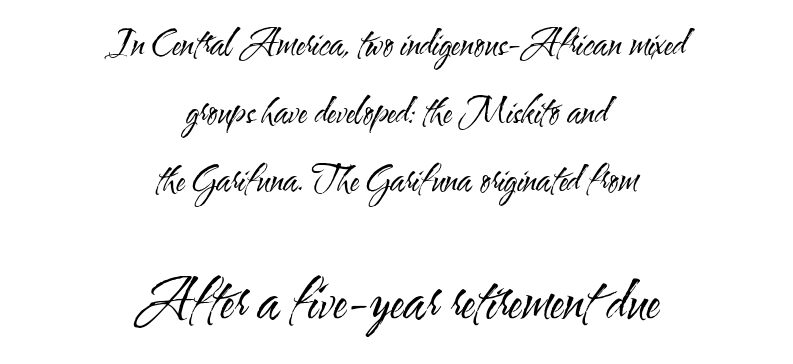
Q: Is the text bold? A: No.
Q: Is the text italic (slanted)? A: Yes.
Q: Is the typeface a serif or a sans-serif typeface? A: Sans-serif.
Q: Is the text underlined? A: No.
Q: How is the paragraph aligned? A: Centered.
Q: Is the spacing between letters normal or unusually wide? A: Normal.
Q: Is the spacing between lines tight, normal or loose? A: Loose.
Q: Which block of text is set in a larger size, the first (top) or the second (bottom)? A: The second (bottom) one.
Q: Width (condensed, normal, or wide)? A: Condensed.
Q: Stroke contrast? A: Medium.
Q: x-height? A: Small.
Q: Monospaced? A: No.
